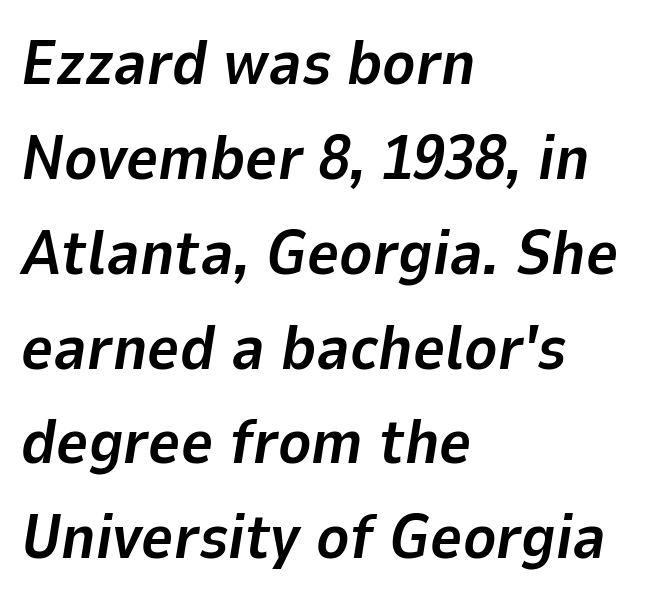
Q: Is the text bold? A: Yes.
Q: Is the text italic (slanted)? A: Yes, it leans right by about 9 degrees.
Q: Is the text underlined? A: No.
Q: How is the paragraph aligned? A: Left-aligned.
Q: Is the spacing between letters normal or unusually wide? A: Normal.
Q: Is the spacing between lines tight, normal or loose? A: Normal.
Q: Width (condensed, normal, or wide)? A: Normal.
Q: Stroke contrast? A: Low.
Q: x-height? A: Medium.
Q: Monospaced? A: No.
